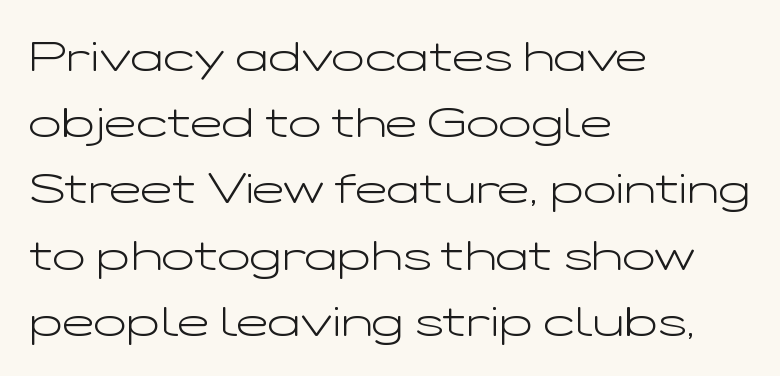
Ink coverage per letter is moderate at most. There is no visible air inserted between adjacent glyphs. A typesetter would call this leading conventional body-copy spacing. The typography opts for an upright posture over an oblique one. Horizontal alignment here is leftward, the default for most running prose. The face used here is proportionally spaced, like ordinary book or web type.
